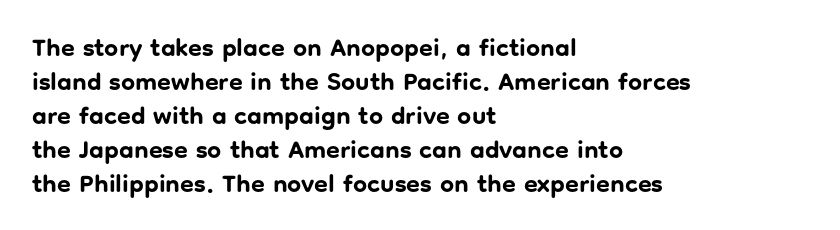
{"italic": "no", "bold": "yes", "underline": "no", "align": "left", "line_spacing": "normal", "line_spacing_ratio": 1.36, "letter_spacing": "normal", "letter_spacing_em": 0.0, "glyph_px": 25}
